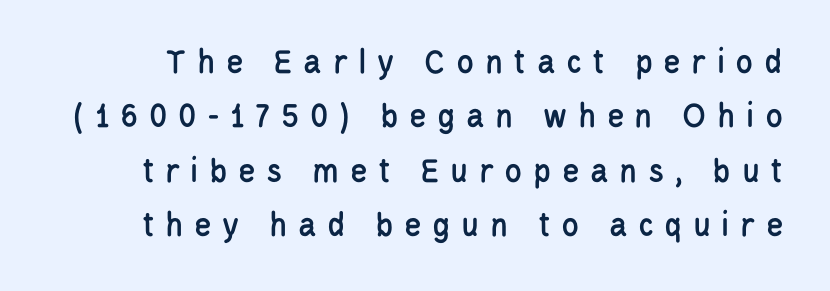
The horizontal fit of the characters is loose and conspicuously gappy. Ascenders rise straight up at ninety degrees. The specimen omits any rule beneath the text block's lines. You could not count columns in this text — the font is proportionally spaced. Font category for this specimen: sans-serif. The space between consecutive lines is moderate.
